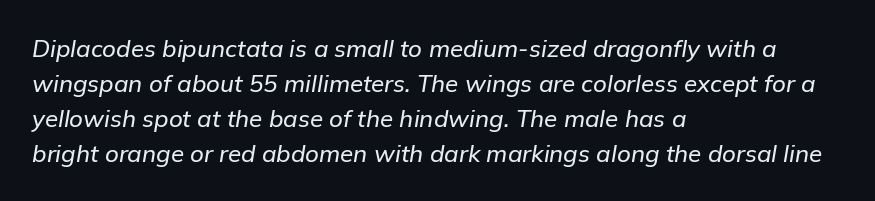
Q: Is the text italic (slanted)? A: Yes, it leans right by about 9 degrees.
Q: Is the text underlined? A: No.
Q: How is the paragraph aligned? A: Left-aligned.
Q: Is the spacing between letters normal or unusually wide? A: Normal.
Q: Is the spacing between lines tight, normal or loose? A: Normal.
